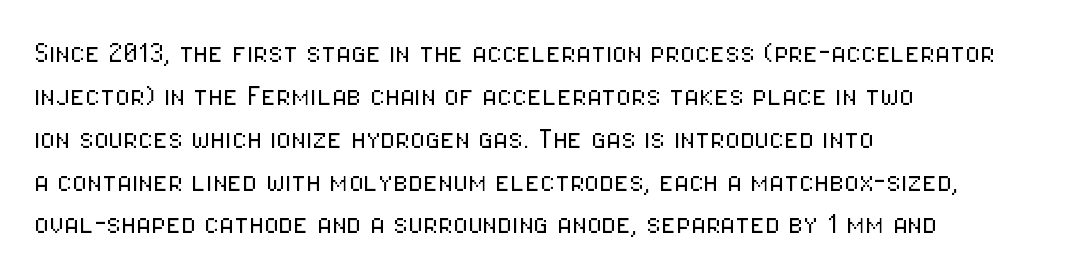
Letters rest on an invisible, unmarked baseline. The compositor pushed each line to the left boundary. Regarding serifs, this sample does without them. Each letter keeps its own natural width here, so spacing adapts to shape. Summary of vertical rhythm: regular, with standard interline spacing.
